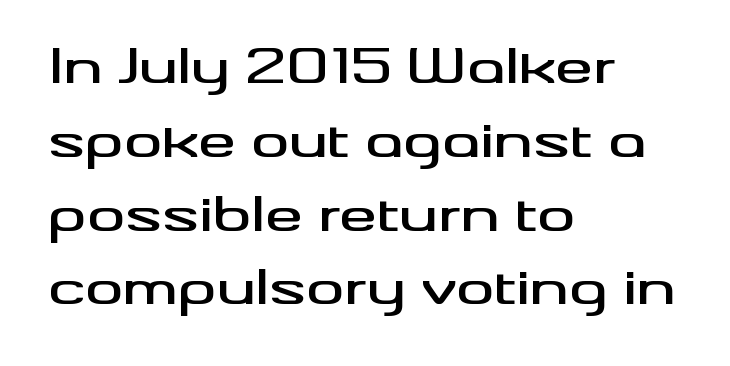
The image shows 47 px wide sans-serif type, upright; set left-aligned, normal line spacing (1.57x), normal letter spacing, not underlined; medium stroke contrast and a small x-height.
